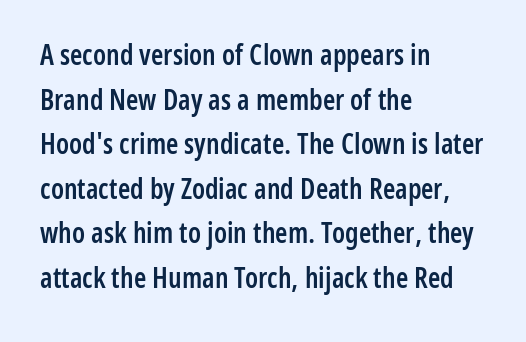
Weight check: semibold — heavier than regular, not quite bold. The type family on display is of the sans-serif kind. Do the characters align in a grid? No, the font is proportional. Just letters on the line, the space beneath them empty. The setting favours the left margin, as ordinary paragraphs usually do. Nothing unusual about the tracking: characters are spaced as the font intends.
